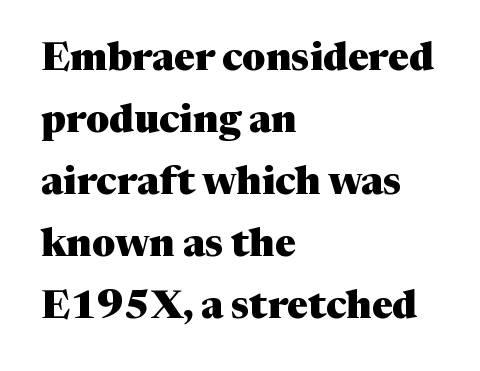
The image shows 39 px heavy serif type, upright; set left-aligned, normal line spacing (1.59x), normal letter spacing, not underlined; medium stroke contrast and a medium x-height.
